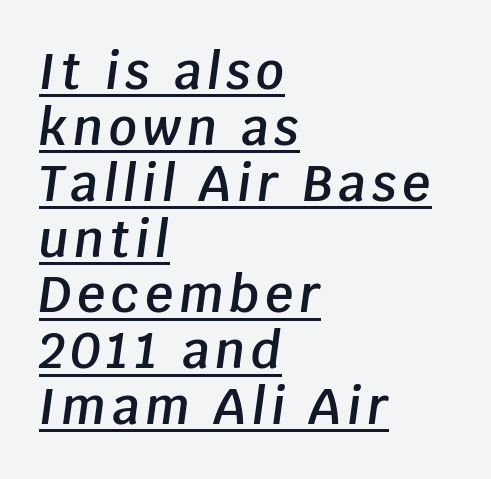
{"italic": "yes", "lean": "right", "slant_degrees": 8, "bold": "semi", "weight": "semibold", "width": "normal", "stroke_contrast": "low", "x_height": "large", "monospaced": "no", "underline": "yes", "align": "left", "line_spacing": "tight", "line_spacing_ratio": 1.14, "glyph_px": 49}
